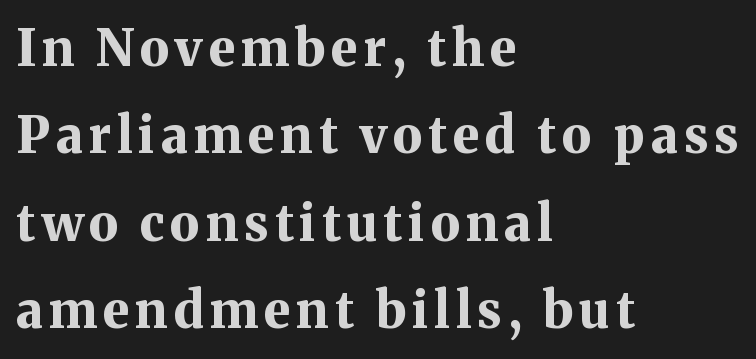
The image shows 50 px bold serif type, upright; set left-aligned, line spacing 1.75x, not underlined; medium stroke contrast and a medium x-height.
